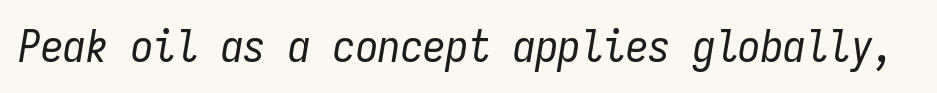
This reads as an unemphasized weight, regular at the heaviest. Inter-character spacing is left at the font's built-in metrics. A typesetter would mark this as italic. Any mark beneath the type? The region is blank. The letters march in equal steps, a hallmark of fixed-pitch type.
